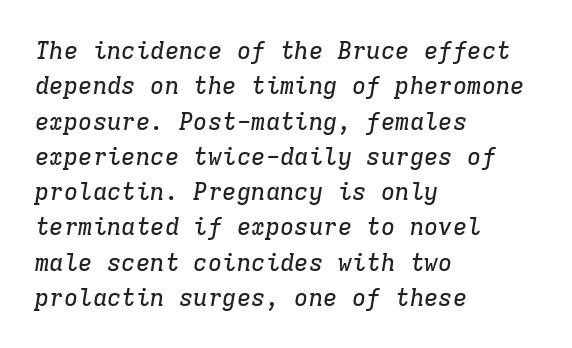
Q: Is the text italic (slanted)? A: Yes, it leans right by about 9 degrees.
Q: Is the text underlined? A: No.
Q: How is the paragraph aligned? A: Left-aligned.
Q: Is the spacing between letters normal or unusually wide? A: Normal.
Q: Is the spacing between lines tight, normal or loose? A: Normal.
